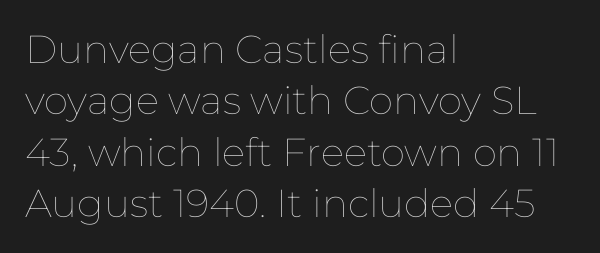
{"italic": "no", "bold": "no", "weight": "thin", "width": "normal", "stroke_contrast": "low", "x_height": "medium", "monospaced": "no", "underline": "no", "align": "left", "line_spacing": "normal", "line_spacing_ratio": 1.32, "letter_spacing": "normal", "letter_spacing_em": 0.0, "glyph_px": 39}
